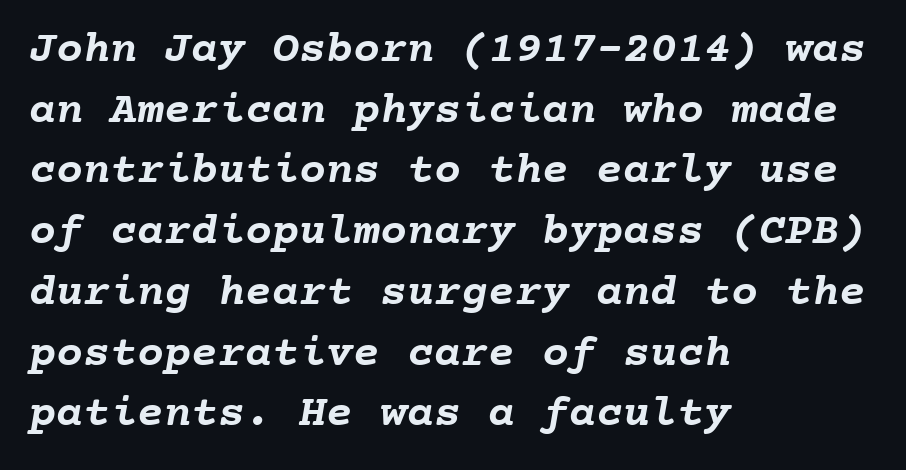
The image shows 45 px semibold type, monospaced; set left-aligned, normal line spacing (1.35x), normal letter spacing, not underlined; low stroke contrast and a medium x-height.
